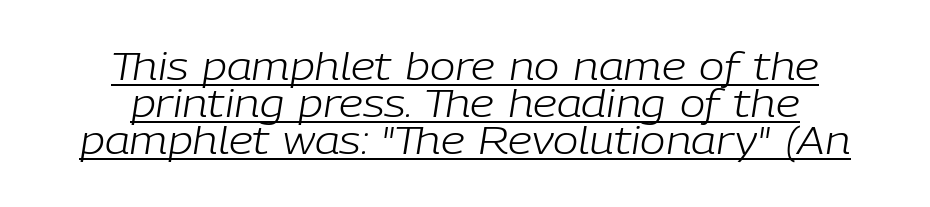
Looks like someone drew a line under every word here. Observe the lean: these are italic letterforms. Here the designer chose a conventional face with non-uniform glyph widths. Leading: reduced. The line texture is even and compact thanks to regular tracking. Each stroke keeps to a modest, everyday thickness or less.
